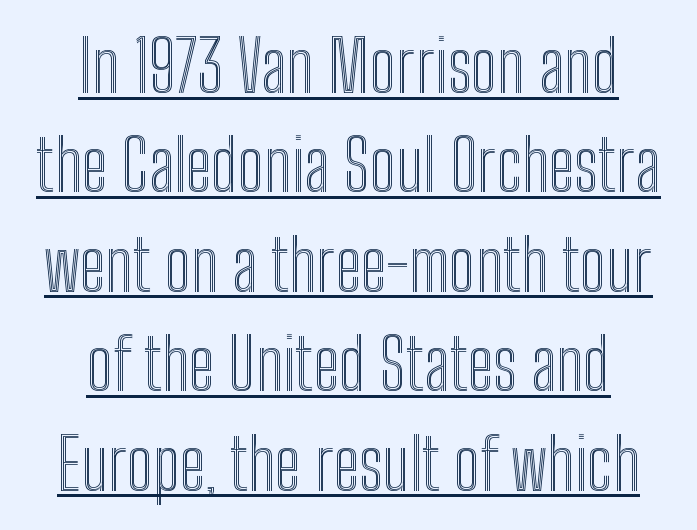
Q: Is the text italic (slanted)? A: No, it is upright.
Q: Is the text underlined? A: Yes.
Q: How is the paragraph aligned? A: Centered.
Q: Is the spacing between letters normal or unusually wide? A: Normal.
Q: Is the spacing between lines tight, normal or loose? A: Normal.
Q: Width (condensed, normal, or wide)? A: Condensed.
Q: x-height? A: Medium.
Q: Monospaced? A: No.
